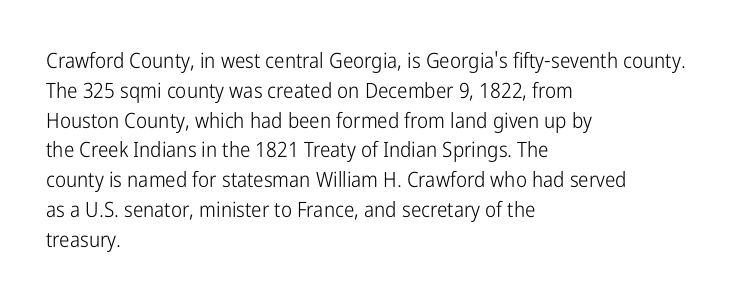
{"italic": "no", "bold": "no", "underline": "no", "align": "left", "line_spacing": "normal", "line_spacing_ratio": 1.42, "letter_spacing": "normal", "letter_spacing_em": 0.0, "glyph_px": 21}
